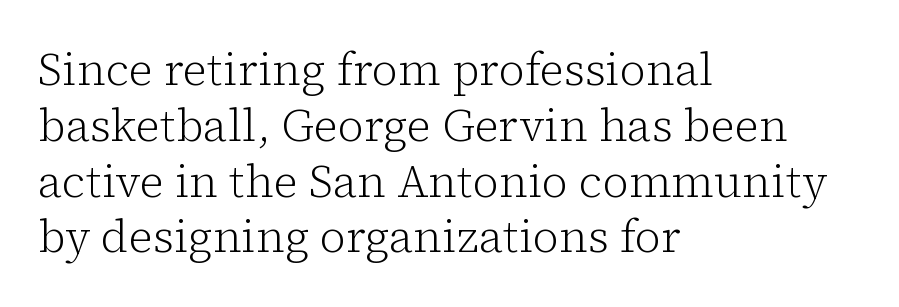
Ordinary non-slanted type is in use. The rendering uses natural spacing where letterforms have individual widths. There is no visible air inserted between adjacent glyphs. One-word summary of the alignment: left. The font is comparable to plain body text, perhaps lighter. Unmarked baselines from the first word to the last.
